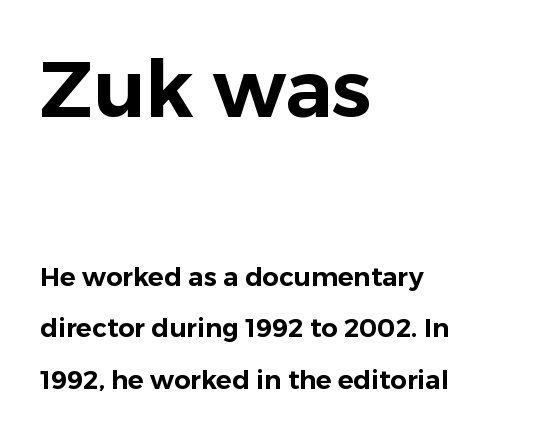
Here the first block reads like a headline and the second like body copy. Think of a printed novel: that variable character pitch is what you see here. The rendering anchors every line to the left-hand side. Unmarked baselines from the first word to the last.
